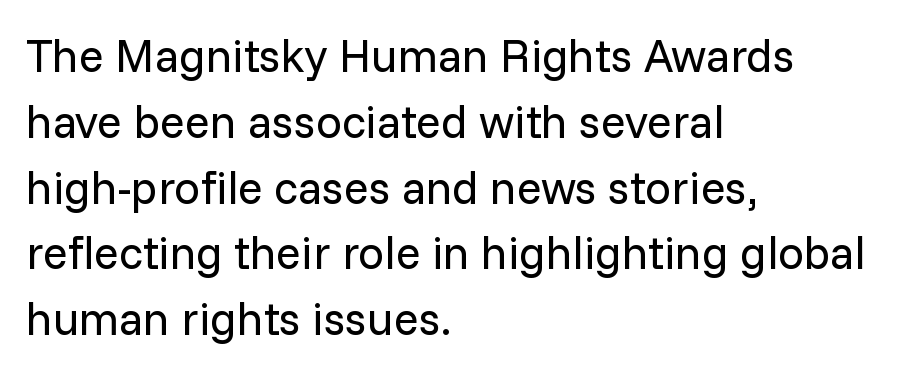
Q: Is the text bold? A: No.
Q: Is the text italic (slanted)? A: No, it is upright.
Q: Is the typeface a serif or a sans-serif typeface? A: Sans-serif.
Q: Is the text underlined? A: No.
Q: How is the paragraph aligned? A: Left-aligned.
Q: Is the spacing between letters normal or unusually wide? A: Normal.
Q: Is the spacing between lines tight, normal or loose? A: Normal.
Q: Width (condensed, normal, or wide)? A: Normal.
Q: Stroke contrast? A: Low.
Q: x-height? A: Medium.
Q: Monospaced? A: No.
